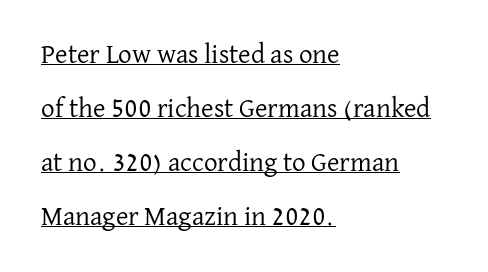
The glyphs are accompanied by a horizontal stroke just below them. Caption: face not bold, strokes unweighted. Do the letters lean? They stand straight. In terms of letterspacing, this is plain default setting. Notice how the passage keeps a crisp vertical edge on the left only.
